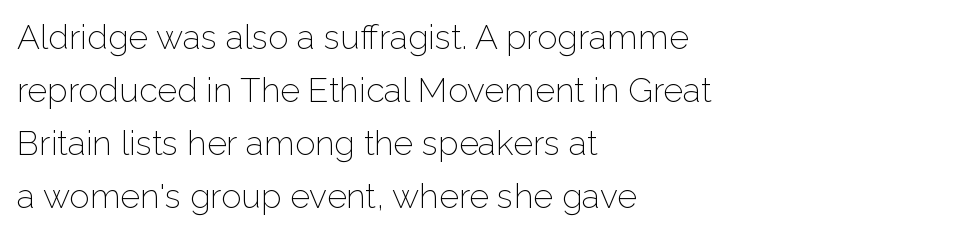
Q: Is the text bold? A: No.
Q: Is the text italic (slanted)? A: No, it is upright.
Q: Is the typeface a serif or a sans-serif typeface? A: Sans-serif.
Q: Is the text underlined? A: No.
Q: How is the paragraph aligned? A: Left-aligned.
Q: Is the spacing between letters normal or unusually wide? A: Normal.
Q: Is the spacing between lines tight, normal or loose? A: Normal.
Q: Width (condensed, normal, or wide)? A: Normal.
Q: Stroke contrast? A: Low.
Q: x-height? A: Medium.
Q: Monospaced? A: No.
